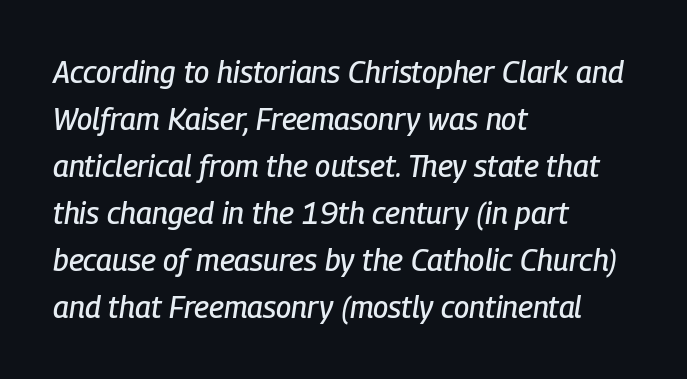
Q: Is the text italic (slanted)? A: Yes, it leans right by about 9 degrees.
Q: Is the text underlined? A: No.
Q: How is the paragraph aligned? A: Left-aligned.
Q: Is the spacing between letters normal or unusually wide? A: Normal.
Q: Is the spacing between lines tight, normal or loose? A: Normal.
Q: Width (condensed, normal, or wide)? A: Condensed.
Q: Stroke contrast? A: Low.
Q: x-height? A: Medium.
Q: Monospaced? A: No.
